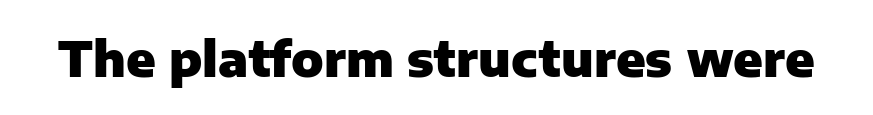
The image shows 48 px heavy sans-serif type, upright; set normal letter spacing, not underlined; low stroke contrast and a medium x-height.
